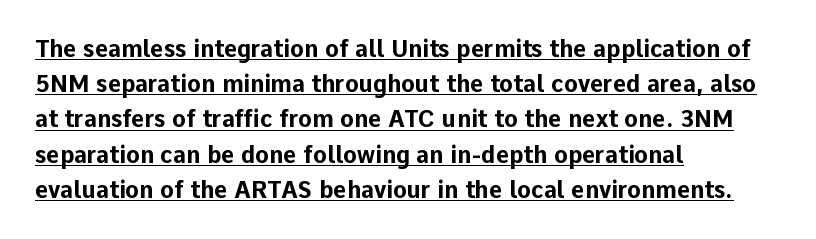
Q: Is the text bold? A: Yes.
Q: Is the text italic (slanted)? A: No, it is upright.
Q: Is the text underlined? A: Yes.
Q: How is the paragraph aligned? A: Left-aligned.
Q: Is the spacing between letters normal or unusually wide? A: Normal.
Q: Is the spacing between lines tight, normal or loose? A: Normal.
